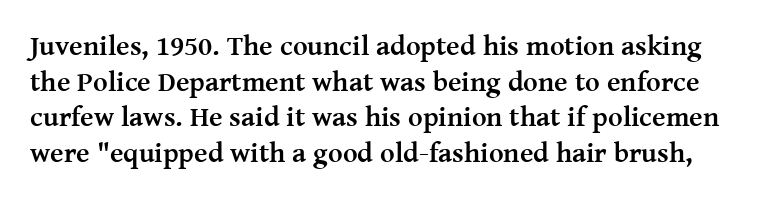
The image shows 28 px semibold serif type, upright; set normal line spacing (1.27x), normal letter spacing, not underlined; medium stroke contrast and a medium x-height.
